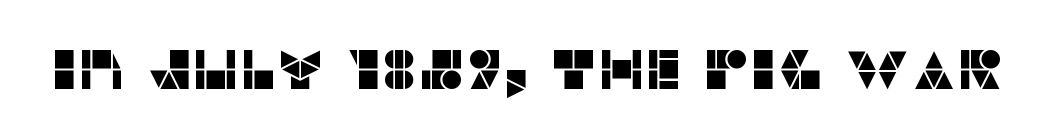
{"serif": "no", "italic": "no", "width": "normal", "stroke_contrast": "low", "x_height": "large", "monospaced": "no", "underline": "no", "letter_spacing": "normal", "letter_spacing_em": 0.0, "glyph_px": 56}
